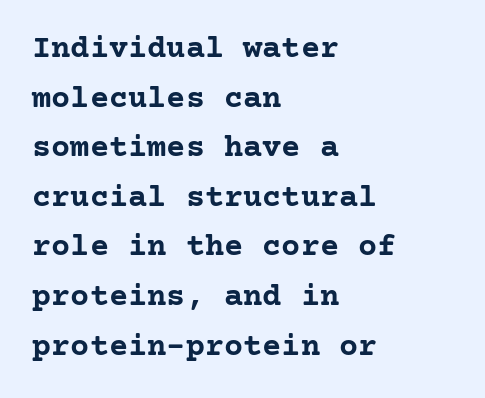
Compared with typical paragraphs, the rows here are spaced about the same. The passage shown is typeset with a serif family. Typographic density is high because the face is bold. Horizontally, the lines are justified to the leading edge only. The passage shown is not underscored anywhere.
